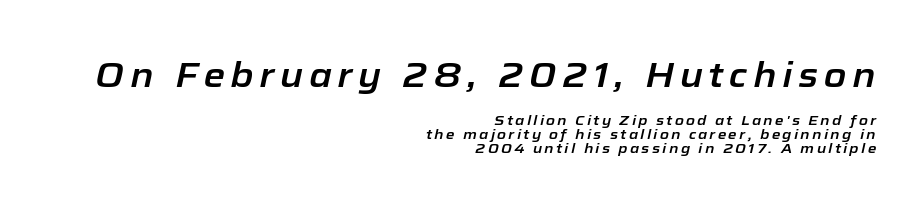
The image shows 35 px text type, italic (leaning right); set right-aligned, tight line spacing (0.98x), not underlined; the first (top) block is 2.5x larger; low stroke contrast and a medium x-height.
